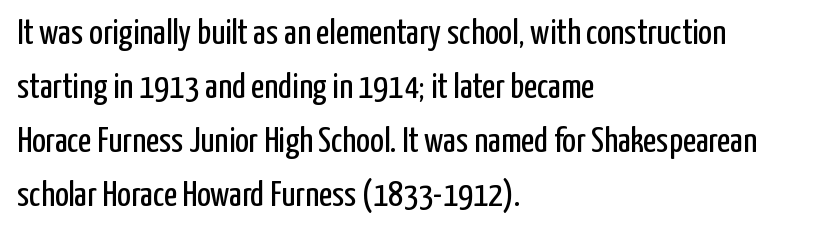
The image shows 36 px regular-weight, condensed sans-serif type, upright; set left-aligned, normal line spacing (1.5x), normal letter spacing, not underlined; low stroke contrast and a medium x-height.
